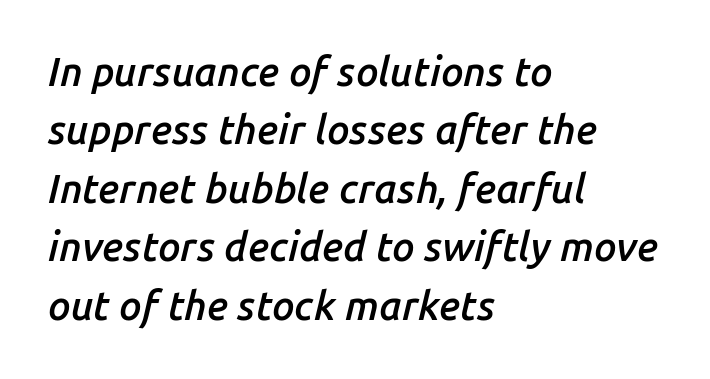
The image shows 40 px semibold type, italic (leaning right); set left-aligned, normal line spacing (1.46x), normal letter spacing, not underlined; low stroke contrast and a medium x-height.
